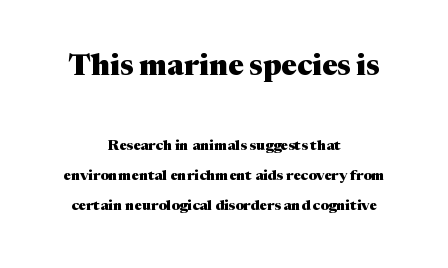
The image shows 29 px heavy serif type, upright; set centered, loose line spacing (2.16x), normal letter spacing, not underlined; the first (top) block is 2.07x larger; medium stroke contrast and a medium x-height.
